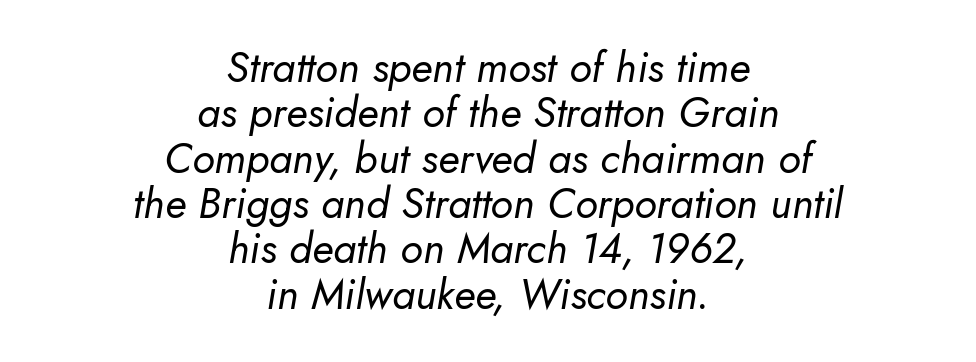
The image shows 42 px regular-weight type, italic (leaning right); set centered, tight line spacing (1.08x), normal letter spacing, not underlined; low stroke contrast and a small x-height.
